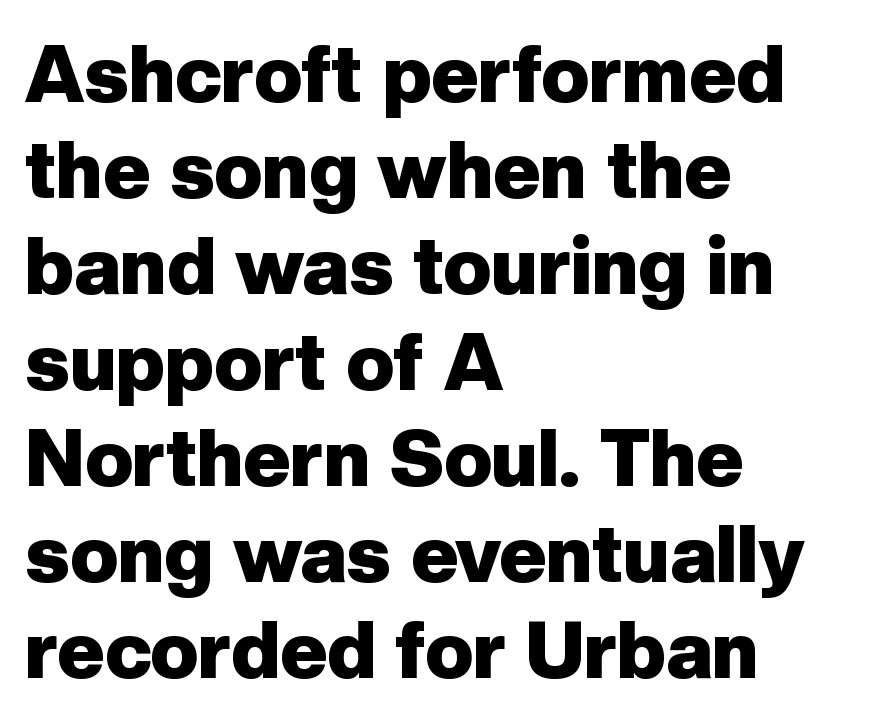
The image shows 80 px heavy sans-serif type, upright; set left-aligned, line spacing 1.2x, normal letter spacing, not underlined; low stroke contrast and a medium x-height.
